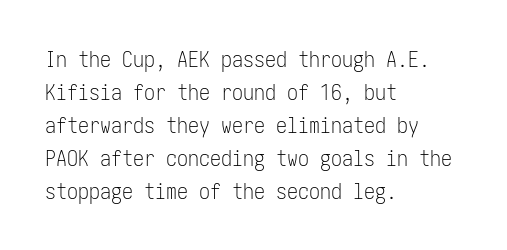
The image shows 22 px text type, upright; set left-aligned, normal line spacing (1.5x), normal letter spacing, not underlined.
